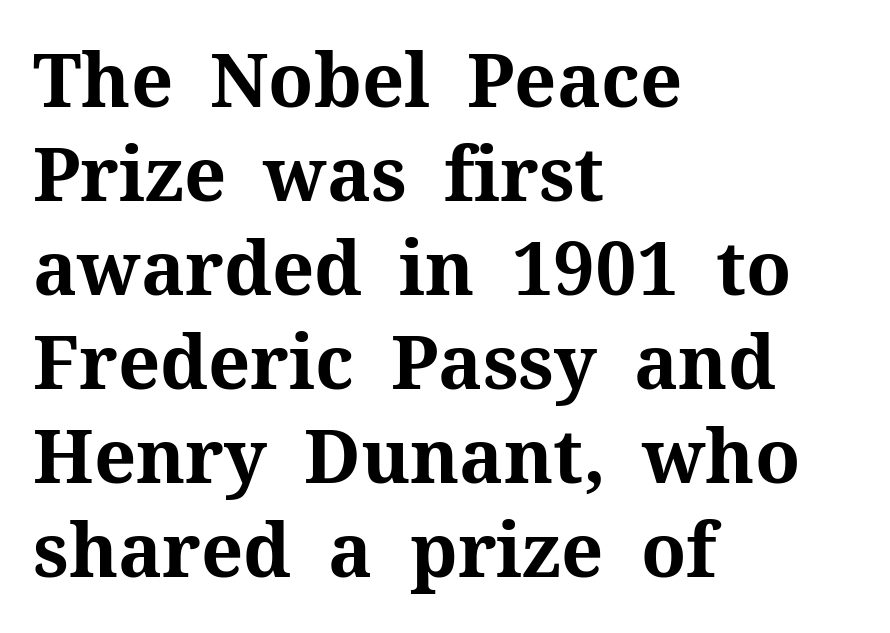
The image shows 74 px bold serif type, upright; set left-aligned, normal line spacing (1.27x), normal letter spacing, not underlined; medium stroke contrast and a medium x-height.
